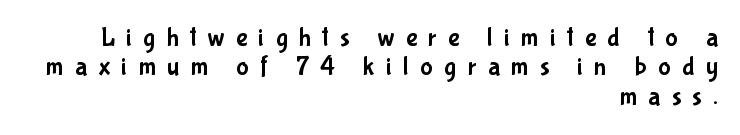
The image shows 26 px text type, upright; set right-aligned, tight line spacing (1.13x), unusually wide letter spacing (+0.44 em), not underlined.
